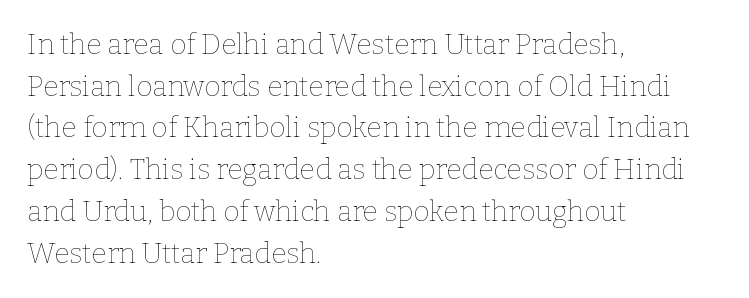
Leftover space on each line is placed entirely after the last word. Inter-character spacing is left at the font's built-in metrics. The designer left line spacing at the default. The font's upright variant was chosen for this text. The strip under each line holds only bare page.
